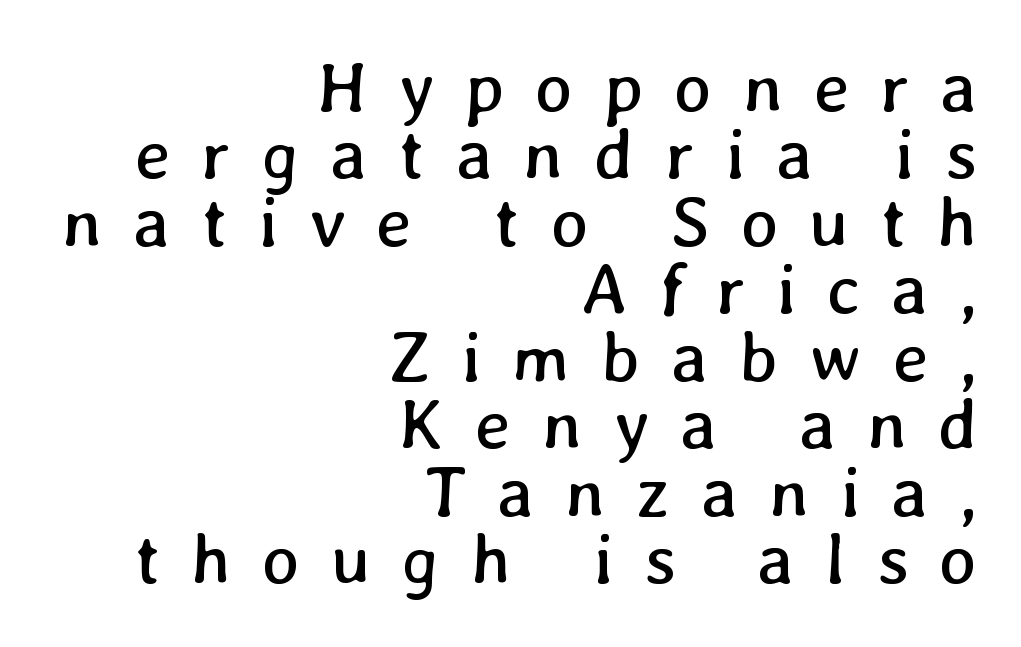
The image shows 71 px regular-weight type; set right-aligned, tight line spacing (0.95x), unusually wide letter spacing (+0.44 em), not underlined; low stroke contrast and a medium x-height.
